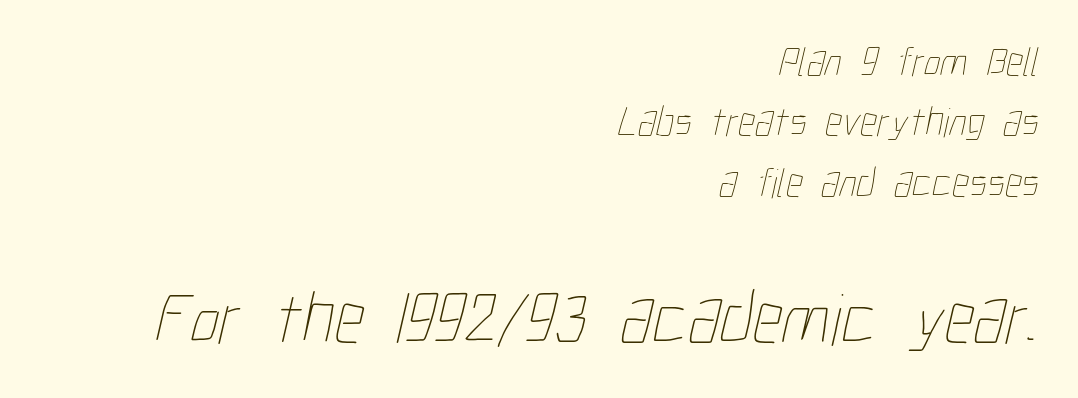
Q: Is the text bold? A: No.
Q: Is the text underlined? A: No.
Q: How is the paragraph aligned? A: Right-aligned.
Q: Is the spacing between letters normal or unusually wide? A: Normal.
Q: Is the spacing between lines tight, normal or loose? A: Normal.
Q: Which block of text is set in a larger size, the first (top) or the second (bottom)? A: The second (bottom) one.
Q: Width (condensed, normal, or wide)? A: Condensed.
Q: Stroke contrast? A: Low.
Q: x-height? A: Medium.
Q: Monospaced? A: No.
